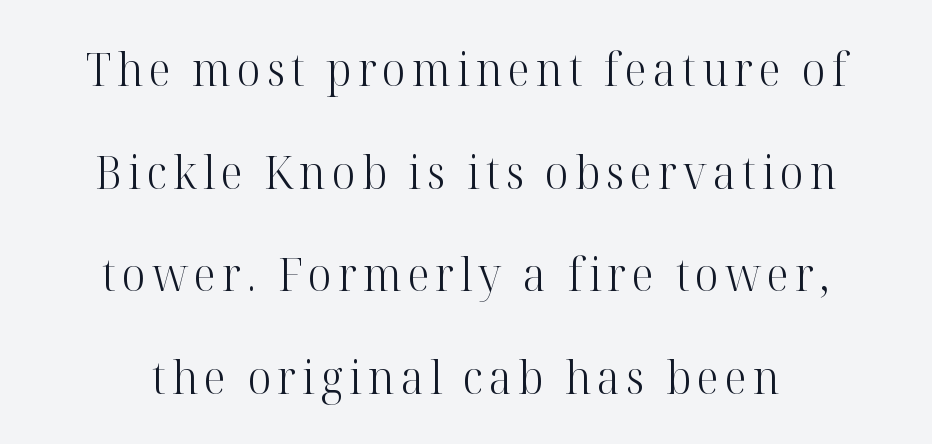
Quick note: underline off. Serif or sans? Serif — the stroke terminals have little feet. Does the lettering tilt? It doesn't — this is upright. Neither beginnings nor endings align; midpoints do. Baseline-to-baseline distance is far greater than the letter height. Is the type heavy? It reads as light-to-regular instead.
